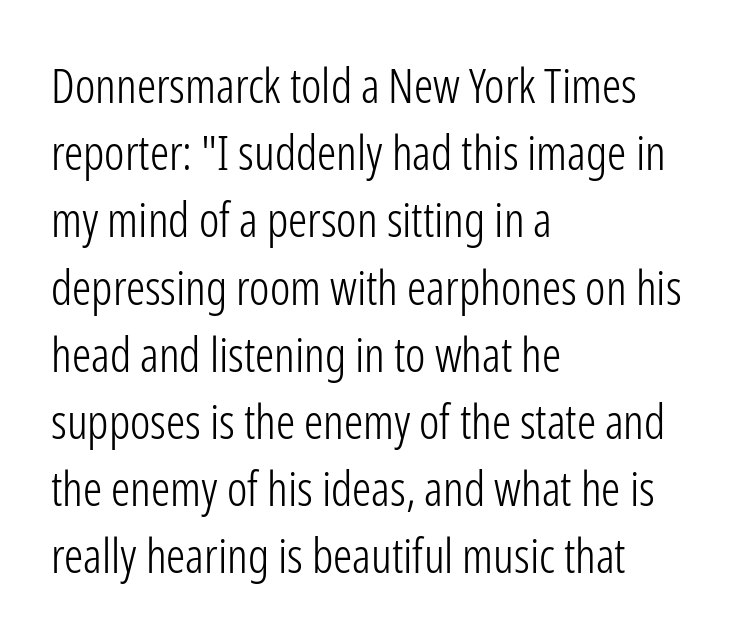
A bare baseline throughout the passage. A typesetter would call this proportional, since set widths differ per character. Tracking here is standard; glyphs follow each other at the usual distance. Does the leading feel generous? No, just average. The type sits square on the baseline with zero lean.
